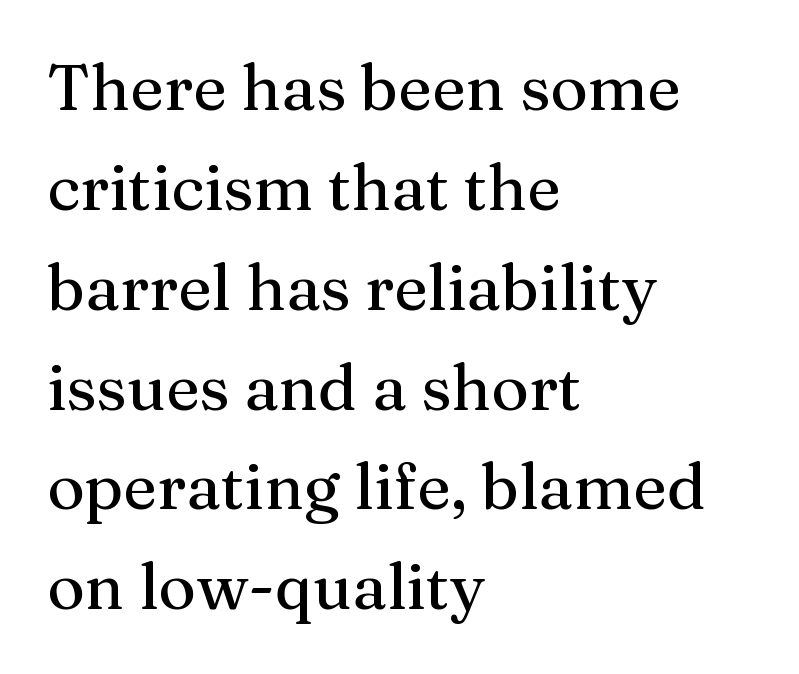
The image shows 64 px serif type, upright; set left-aligned, normal line spacing (1.56x), normal letter spacing, not underlined; medium stroke contrast and a medium x-height.
